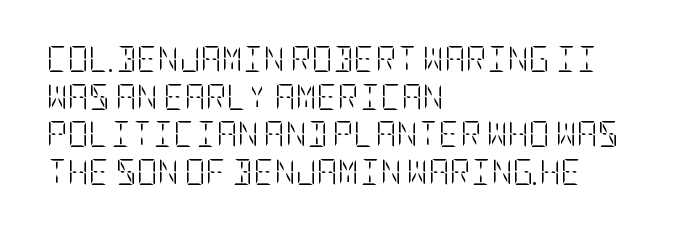
The image shows 26 px text type, upright; set left-aligned, normal line spacing (1.45x), normal letter spacing, not underlined.
